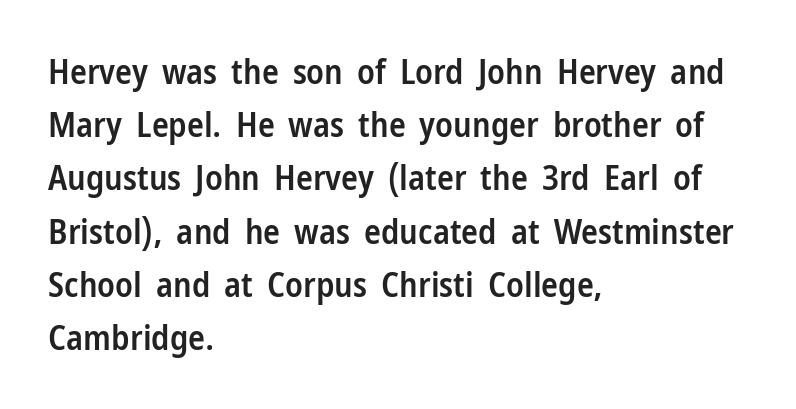
The image shows 35 px semibold, condensed sans-serif type, upright; set left-aligned, normal line spacing (1.52x), normal letter spacing, not underlined; low stroke contrast and a medium x-height.
